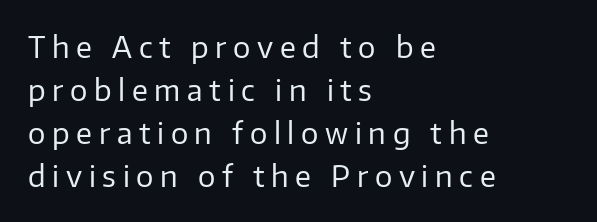
Typographically, this falls in the sans-serif category. The letters are spread apart with noticeably loose tracking. Proportional: the letters do not fall into vertical columns. No heavy texture on the line: the type isn't bold. Decoration check: the copy has no underline. A classic flush-left, rag-right setting is used for this passage.
